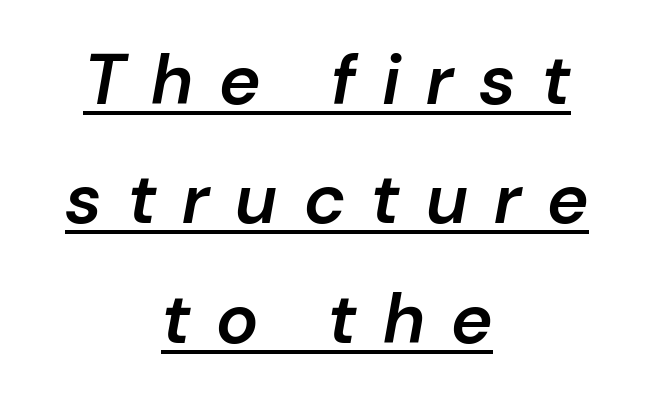
Would a proofreader flag this as italicized? Yes. The type is letterspaced generously, with wide tracking. Underline: present. Whoever set this chose a conventional vertical rhythm. Each glyph is drawn with semibold strokes, heavier than normal yet not fully bold. Each letter keeps its own natural width here, so spacing adapts to shape.
